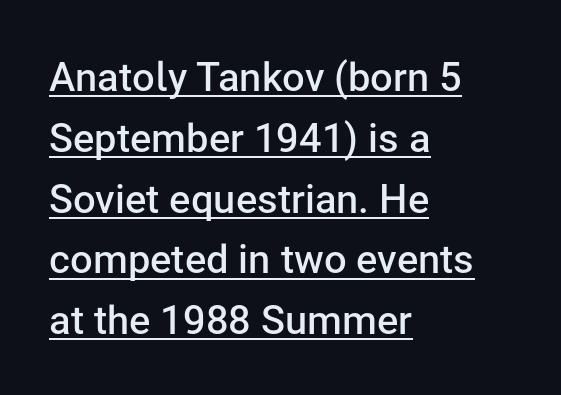
The image shows 40 px semibold sans-serif type, upright; set left-aligned, normal line spacing (1.52x), normal letter spacing, underlined; low stroke contrast and a medium x-height.
